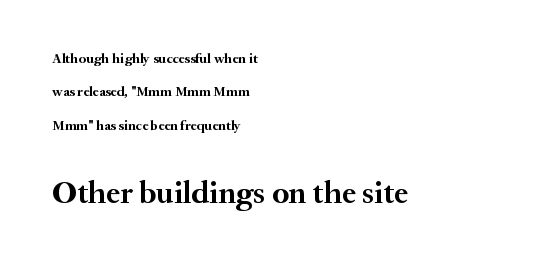
{"serif": "yes", "italic": "no", "bold": "yes", "weight": "semibold", "width": "normal", "stroke_contrast": "medium", "x_height": "small", "monospaced": "no", "underline": "no", "align": "left", "line_spacing": "loose", "line_spacing_ratio": 2.38, "letter_spacing": "normal", "letter_spacing_em": 0.0, "larger_block": "second", "size_ratio": 2.29, "glyph_px": 32}
